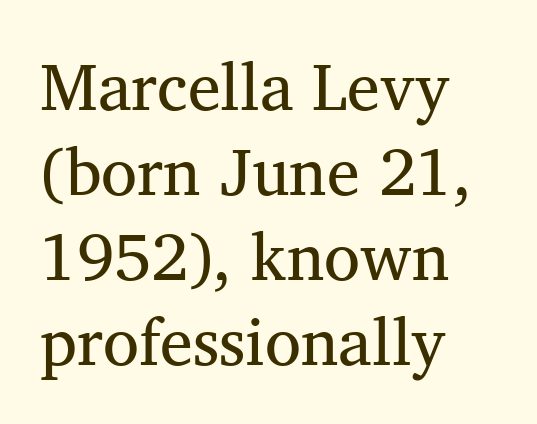
The image shows 66 px serif type, upright; set left-aligned, normal line spacing (1.29x), normal letter spacing, not underlined; medium stroke contrast and a medium x-height.
